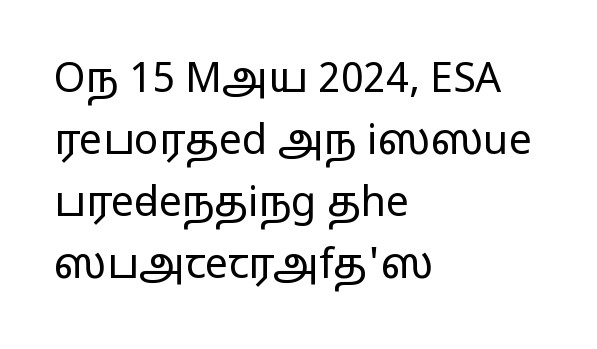
The image shows 41 px regular-weight, wide sans-serif type, upright; set left-aligned, normal line spacing (1.51x), normal letter spacing, not underlined; low stroke contrast and a medium x-height.
